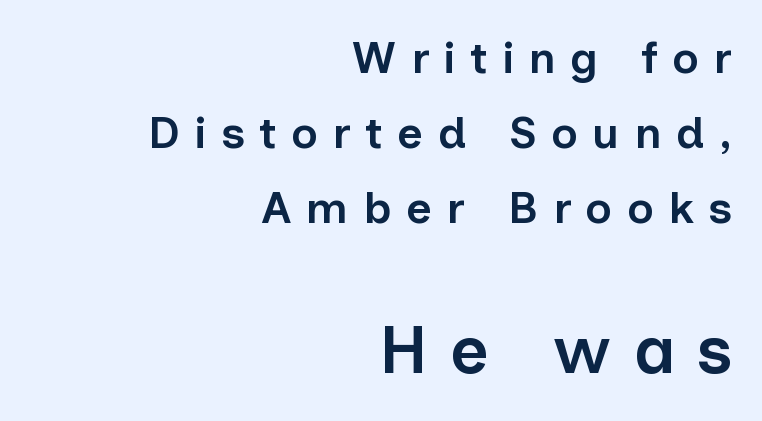
{"serif": "no", "italic": "no", "bold": "semi", "weight": "semibold", "width": "normal", "stroke_contrast": "low", "x_height": "medium", "monospaced": "no", "underline": "no", "align": "right", "line_spacing": "normal", "line_spacing_ratio": 1.67, "letter_spacing": "wide", "letter_spacing_em": 0.32, "larger_block": "second", "size_ratio": 1.49, "glyph_px": 67}
